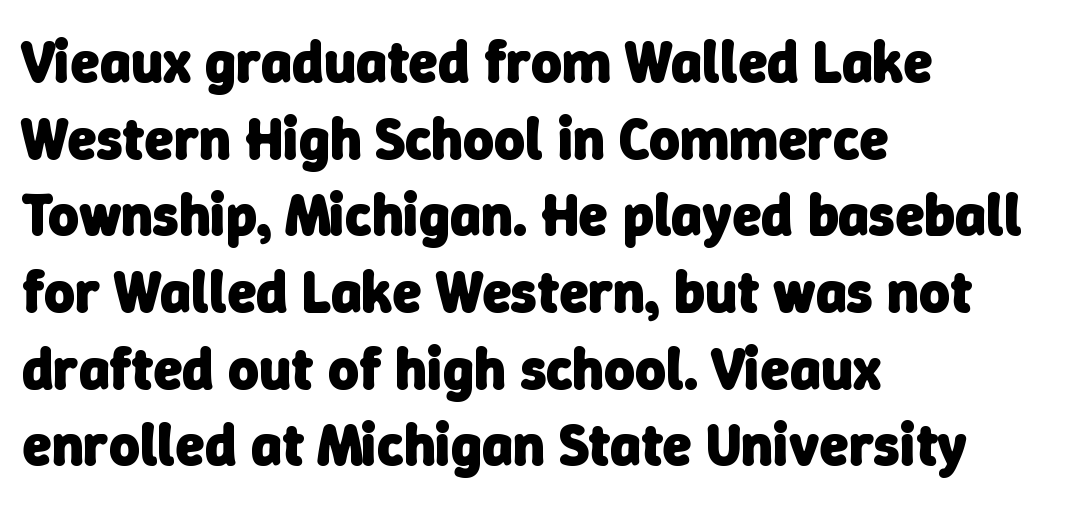
The image shows 59 px heavy sans-serif type; set left-aligned, normal line spacing (1.3x), normal letter spacing, not underlined; low stroke contrast and a medium x-height.
